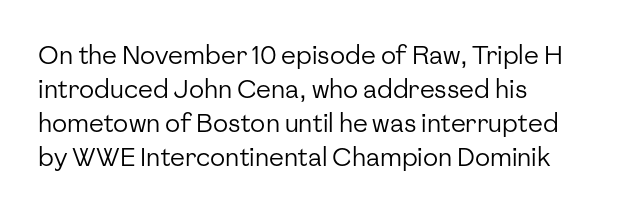
A normal amount of white space separates one row of letters from the next. Honestly, the letter spacing is just normal — you wouldn't notice it. The font's upright variant was chosen for this text. Is this a heavy cut? Hardly; it is regular or lighter. Caption: multi-line text, flush left, ragged right.
